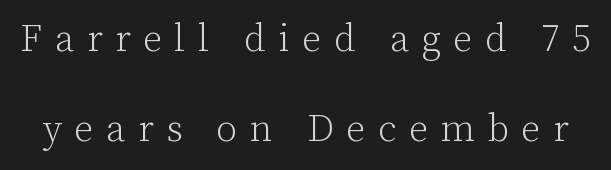
The image shows 38 px light serif type, upright; set loose line spacing (2.36x), unusually wide letter spacing (+0.33 em), not underlined; low stroke contrast and a medium x-height.
